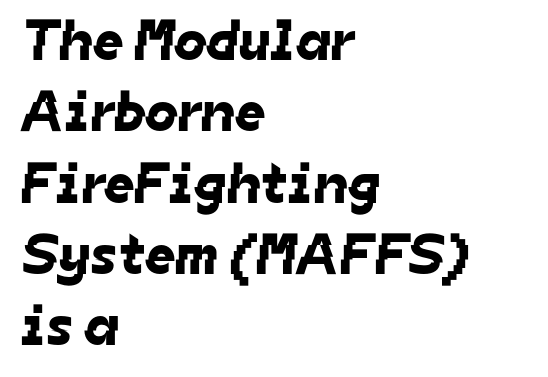
{"serif": "no", "width": "normal", "stroke_contrast": "low", "x_height": "medium", "monospaced": "no", "underline": "no", "align": "left", "line_spacing_ratio": 1.23, "letter_spacing": "normal", "letter_spacing_em": 0.0, "glyph_px": 58}
